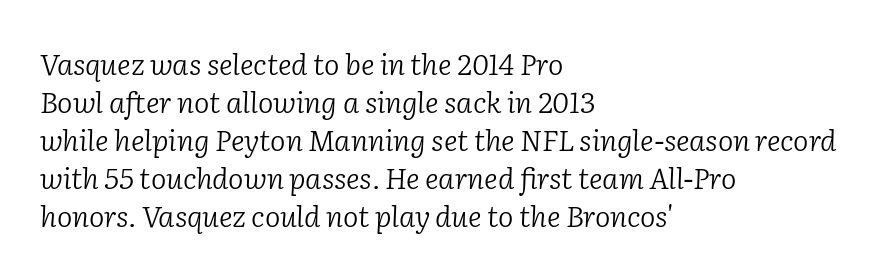
Italic: yes, the glyphs are oblique. The characters are drawn with everyday or finer stroke widths. The face used here is proportionally spaced, like ordinary book or web type. The type is set solid horizontally, with unmodified tracking.
